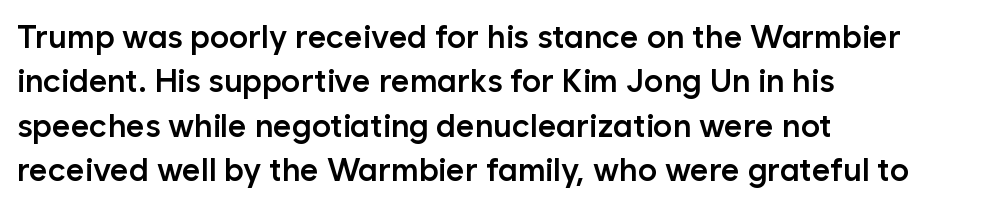
The image shows 32 px semibold sans-serif type, upright; set left-aligned, normal line spacing (1.39x), normal letter spacing, not underlined; low stroke contrast and a medium x-height.
